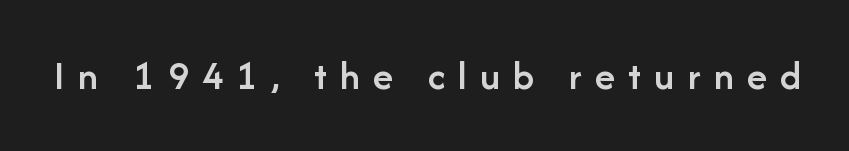
Spacing between characters has been opened up far beyond the box default. Upright lettering throughout. These lines carry some extra weight — a demibold, not a full bold. Varying glyph widths throughout — classic text-font behaviour.
